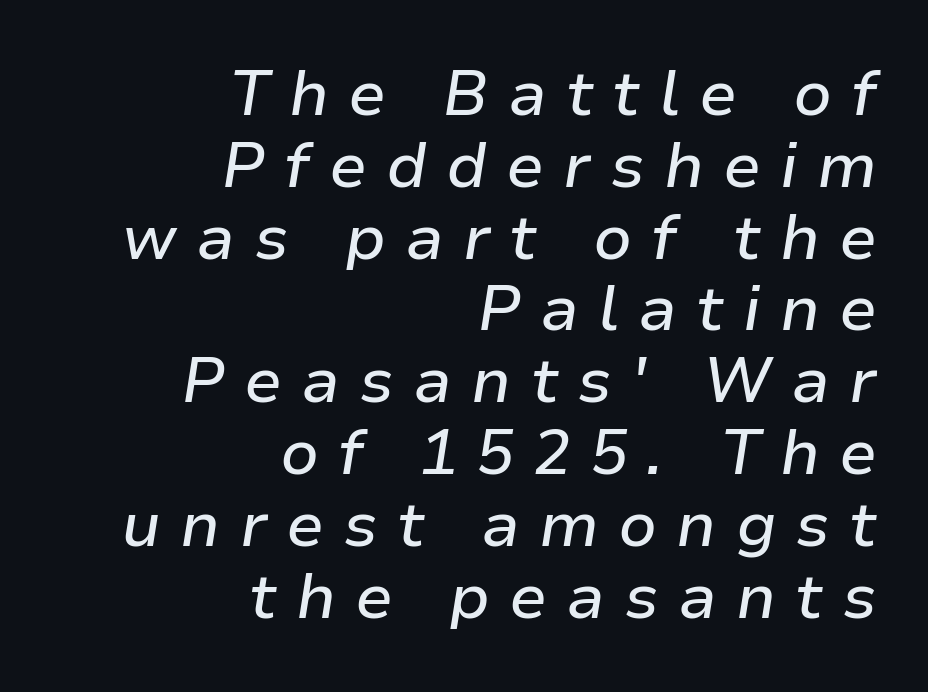
Q: Is the text italic (slanted)? A: Yes, it leans right by about 9 degrees.
Q: Is the text underlined? A: No.
Q: How is the paragraph aligned? A: Right-aligned.
Q: Is the spacing between letters normal or unusually wide? A: Unusually wide.
Q: Is the spacing between lines tight, normal or loose? A: Tight.
Q: Width (condensed, normal, or wide)? A: Normal.
Q: Stroke contrast? A: Low.
Q: x-height? A: Medium.
Q: Monospaced? A: No.
